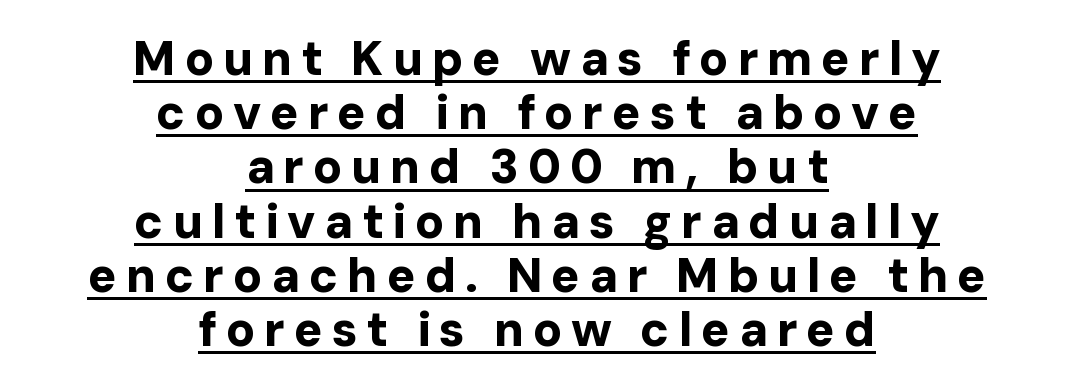
This block would grow much taller if given ordinary leading; it's compressed now. The passage shown is typed in a proportional face where columns would drift. These lines stack symmetrically, like a column narrowing and widening about its center. In terms of posture, this sample is upright.
